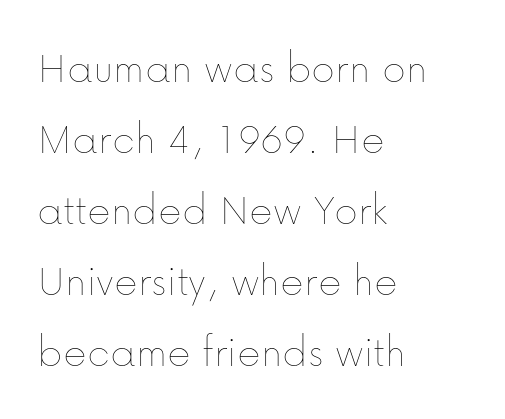
Q: Is the text bold? A: No.
Q: Is the text italic (slanted)? A: No, it is upright.
Q: Is the text underlined? A: No.
Q: How is the paragraph aligned? A: Left-aligned.
Q: Is the spacing between letters normal or unusually wide? A: Normal.
Q: Is the spacing between lines tight, normal or loose? A: Normal.
Q: Width (condensed, normal, or wide)? A: Normal.
Q: Stroke contrast? A: Low.
Q: x-height? A: Medium.
Q: Monospaced? A: No.
